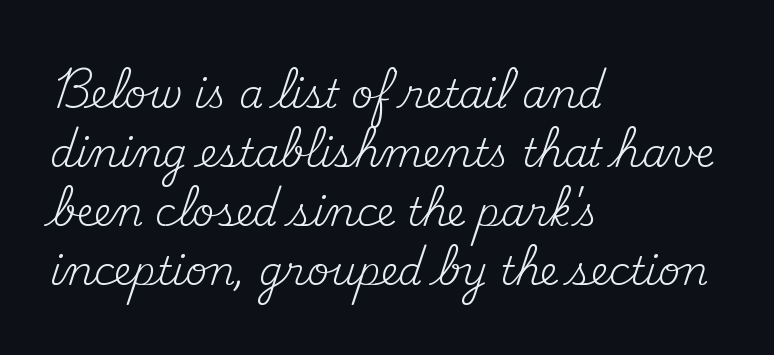
{"serif": "yes", "bold": "no", "weight": "regular", "width": "normal", "stroke_contrast": "medium", "x_height": "small", "monospaced": "no", "underline": "no", "align": "left", "line_spacing": "normal", "line_spacing_ratio": 1.51, "letter_spacing": "normal", "letter_spacing_em": 0.0, "glyph_px": 39}
